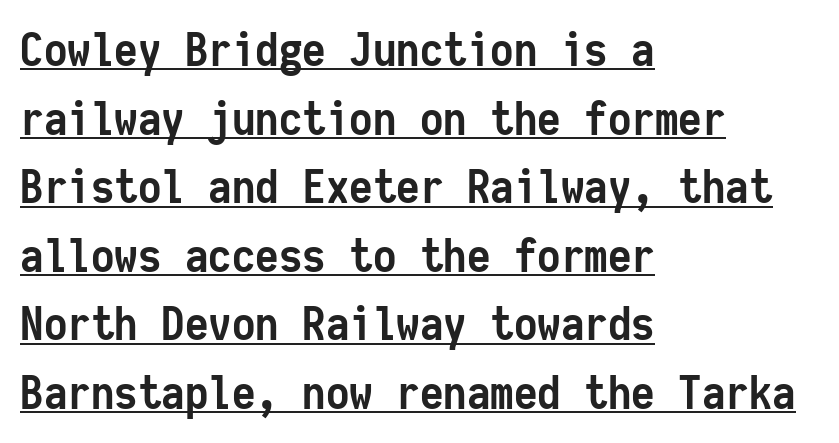
These characters rest on top of a visible drawn line. Layout note: lines flush left. This block has exactly the height ordinary leading produces. These lines are rendered in a fixed-pitch font.
